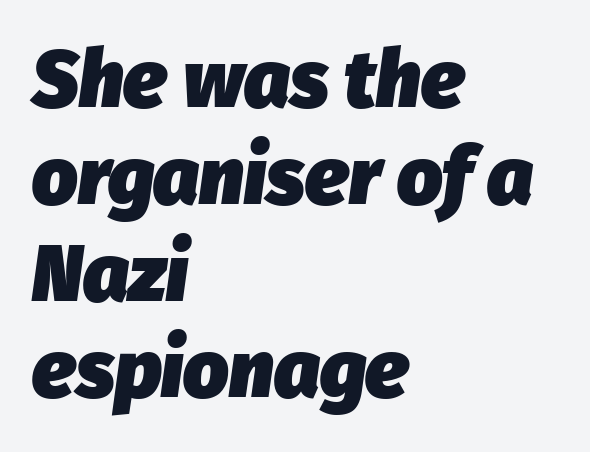
{"italic": "yes", "lean": "right", "slant_degrees": 8, "bold": "yes", "weight": "heavy", "width": "normal", "stroke_contrast": "low", "x_height": "medium", "monospaced": "no", "underline": "no", "align": "left", "line_spacing_ratio": 1.21, "letter_spacing": "normal", "letter_spacing_em": 0.0, "glyph_px": 80}
